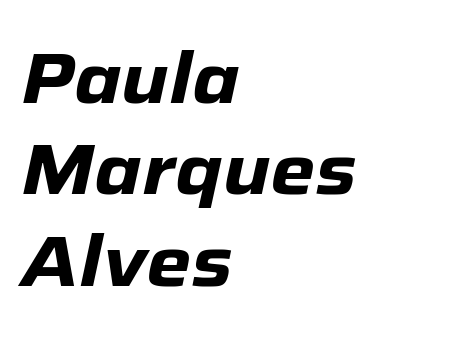
The image shows 72 px heavy type, italic (leaning right); set left-aligned, normal line spacing (1.27x), normal letter spacing, not underlined; low stroke contrast and a medium x-height.
